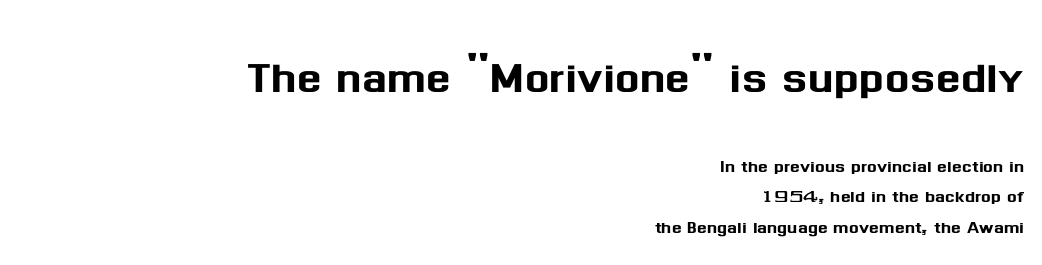
Q: Is the text italic (slanted)? A: No, it is upright.
Q: Is the typeface a serif or a sans-serif typeface? A: Sans-serif.
Q: Is the text underlined? A: No.
Q: How is the paragraph aligned? A: Right-aligned.
Q: Is the spacing between letters normal or unusually wide? A: Normal.
Q: Is the spacing between lines tight, normal or loose? A: Normal.
Q: Which block of text is set in a larger size, the first (top) or the second (bottom)? A: The first (top) one.
Q: Width (condensed, normal, or wide)? A: Normal.
Q: Stroke contrast? A: Medium.
Q: x-height? A: Medium.
Q: Monospaced? A: No.
